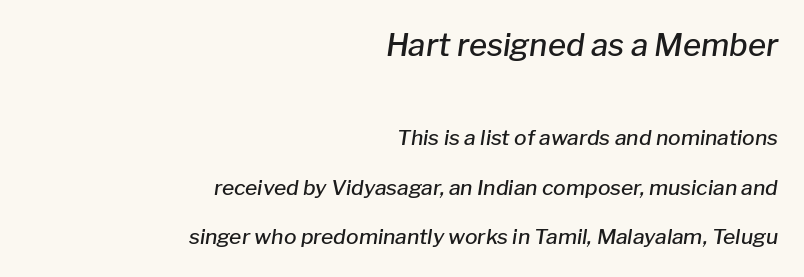
{"italic": "yes", "lean": "right", "slant_degrees": 8, "bold": "semi", "weight": "semibold", "width": "normal", "stroke_contrast": "low", "x_height": "medium", "monospaced": "no", "underline": "no", "align": "right", "line_spacing": "loose", "line_spacing_ratio": 2.36, "letter_spacing": "normal", "letter_spacing_em": 0.0, "larger_block": "first", "size_ratio": 1.48, "glyph_px": 31}
